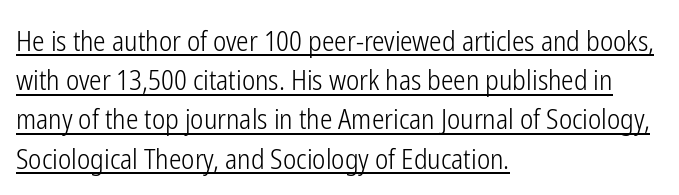
{"serif": "no", "italic": "no", "bold": "no", "weight": "light", "width": "condensed", "stroke_contrast": "low", "x_height": "medium", "monospaced": "no", "underline": "yes", "align": "left", "line_spacing": "normal", "line_spacing_ratio": 1.4, "letter_spacing": "normal", "letter_spacing_em": 0.0, "glyph_px": 28}
